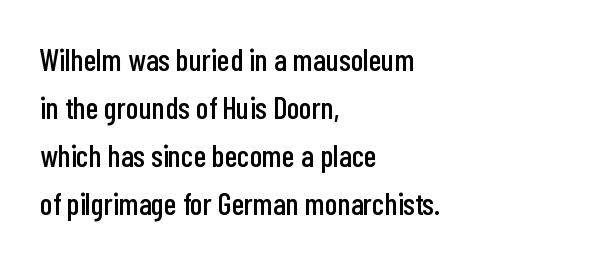
The specimen omits any rule beneath the text block's lines. Where is the straight margin? On the left. These lines are rendered in a variable-pitch font. The designer went with a sans here, leaving each stem footless. What's the leading like? Ordinary, nothing unusual.
